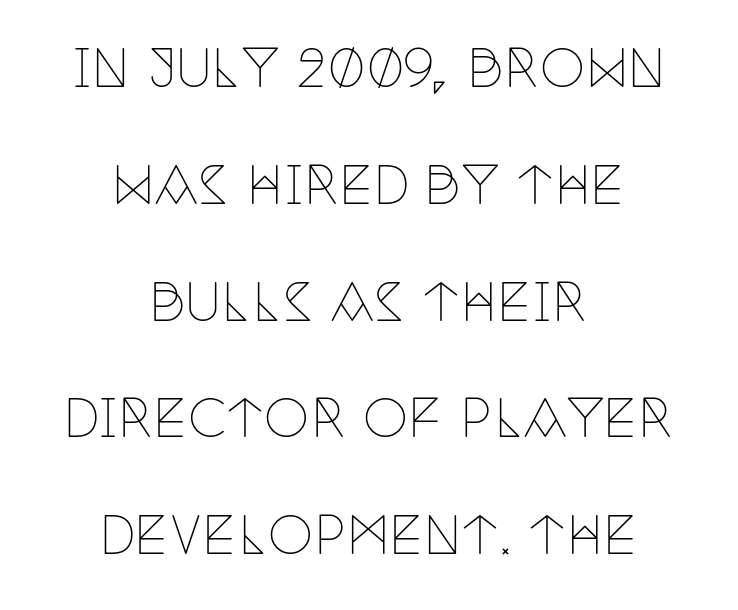
{"serif": "yes", "italic": "no", "bold": "no", "weight": "thin", "width": "condensed", "stroke_contrast": "low", "x_height": "large", "monospaced": "no", "underline": "no", "align": "center", "line_spacing": "loose", "line_spacing_ratio": 2.29, "letter_spacing": "normal", "letter_spacing_em": 0.0, "glyph_px": 51}
